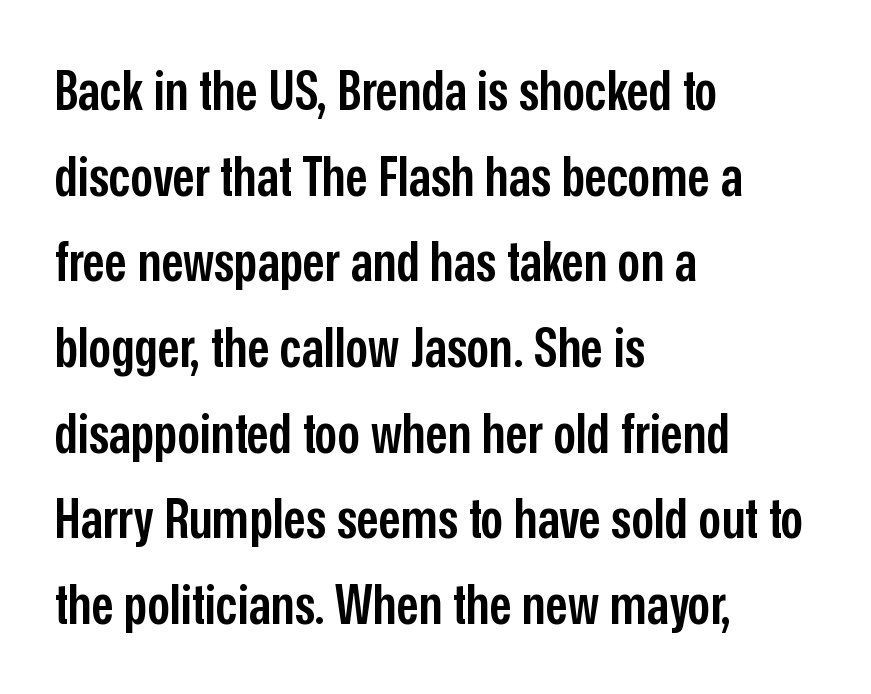
{"serif": "no", "italic": "no", "bold": "semi", "weight": "semibold", "width": "condensed", "stroke_contrast": "low", "x_height": "medium", "monospaced": "no", "underline": "no", "align": "left", "line_spacing": "normal", "line_spacing_ratio": 1.53, "letter_spacing": "normal", "letter_spacing_em": 0.0, "glyph_px": 56}
